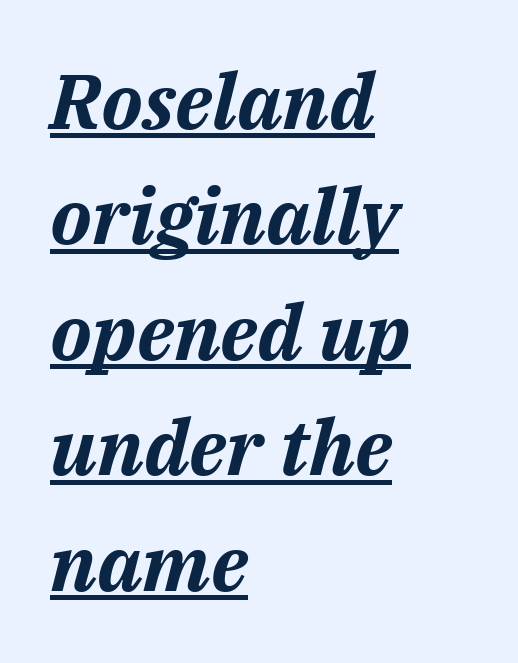
These lines sit exactly where default settings would place them. The face used here appears with an underline applied. The line texture is even and compact thanks to regular tracking. Notice how the passage keeps a crisp vertical edge on the left only. The rendering applies a slant to the glyphs. Stroke thickness is high; the sample reads as a true bold.
